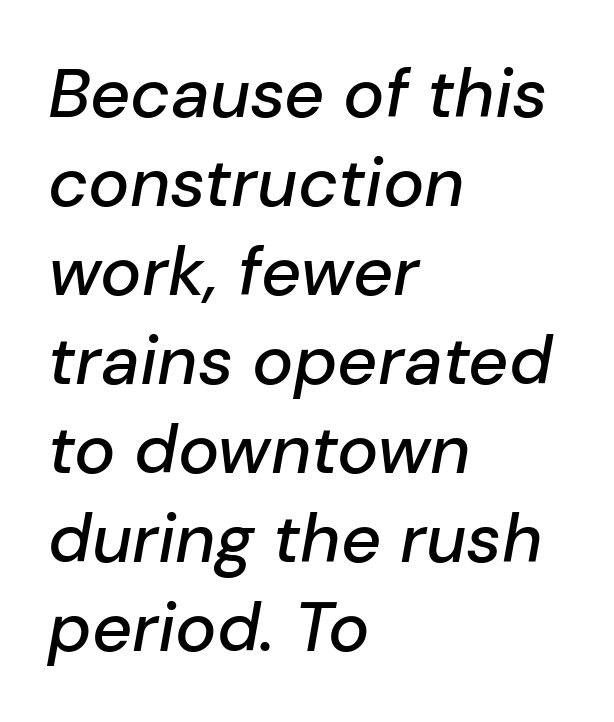
The image shows 69 px text type, italic (leaning right); set left-aligned, normal line spacing (1.29x), normal letter spacing, not underlined; low stroke contrast and a medium x-height.
